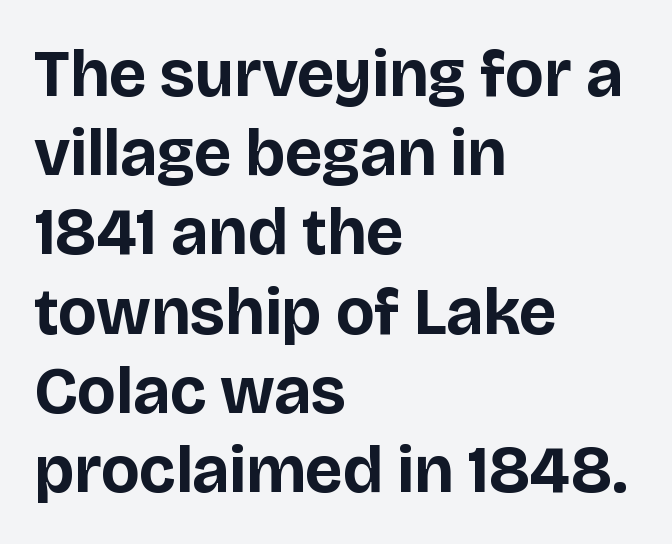
Does extra space separate the letters? No, they use regular spacing. If you drew a ruler down the left edge, every line would touch it. The letters carry no serifs — their stems end cleanly without finishing strokes. Typesetter's note: full bold, strokes at maximum text heaviness.
